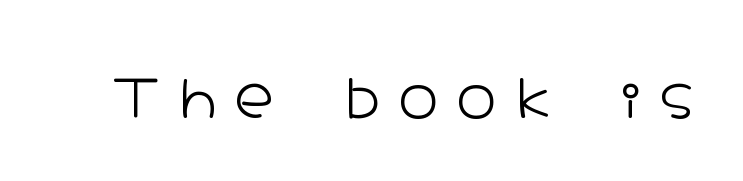
Vertical stems look standard width or narrower in stroke. When letters stand straight like this, we call the style roman or upright. Think of a printed novel: that variable character pitch is what you see here. Classification — sans serif. A bare baseline throughout the passage.
